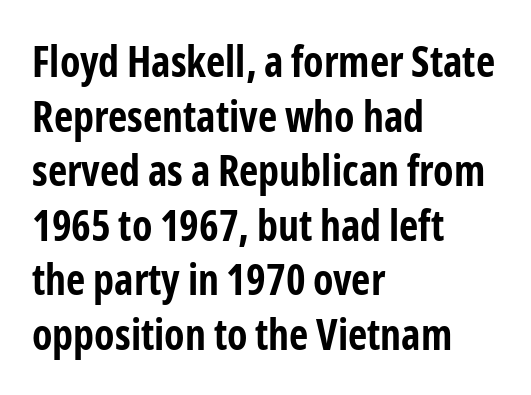
The axis of the letterforms is exactly vertical. Descender tails drop into unmarked territory. The characters display no serif detailing; their extremities are plain. One glance says typical: line gaps are just what's usual. The rendering anchors every line to the left-hand side.
